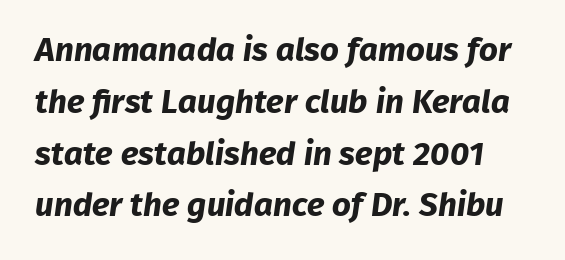
The image shows 33 px bold sans-serif type; set normal line spacing (1.57x), normal letter spacing, not underlined; low stroke contrast and a medium x-height.
